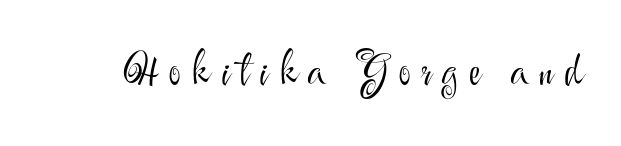
The letterforms stand isolated, each surrounded by extra space. Regarding serifs, this sample does without them. Lines of text with bare space underneath. Proportional: the letters do not fall into vertical columns.
